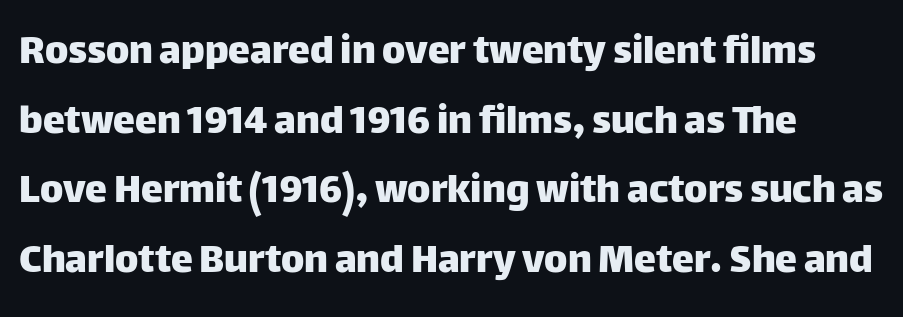
The image shows 44 px sans-serif type, upright; set left-aligned, normal line spacing (1.58x), normal letter spacing, not underlined; low stroke contrast and a large x-height.
